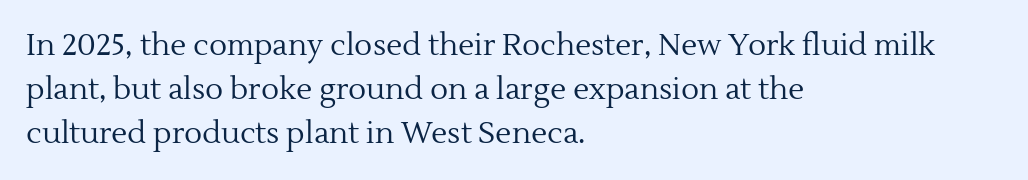
Q: Is the text bold? A: No.
Q: Is the text italic (slanted)? A: No, it is upright.
Q: Is the typeface a serif or a sans-serif typeface? A: Serif.
Q: Is the text underlined? A: No.
Q: How is the paragraph aligned? A: Left-aligned.
Q: Is the spacing between letters normal or unusually wide? A: Normal.
Q: Is the spacing between lines tight, normal or loose? A: Normal.
Q: Width (condensed, normal, or wide)? A: Normal.
Q: x-height? A: Medium.
Q: Monospaced? A: No.
